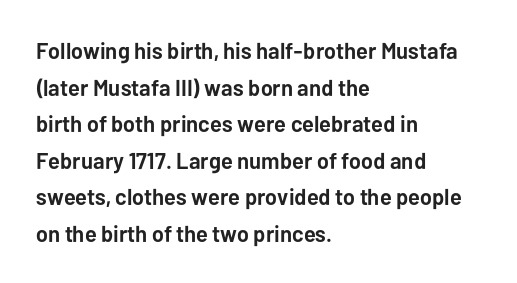
Q: Is the text bold? A: Yes.
Q: Is the text italic (slanted)? A: No, it is upright.
Q: Is the text underlined? A: No.
Q: How is the paragraph aligned? A: Left-aligned.
Q: Is the spacing between letters normal or unusually wide? A: Normal.
Q: Is the spacing between lines tight, normal or loose? A: Normal.
